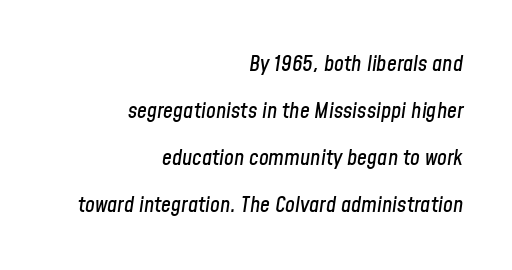
The image shows 22 px text type, italic (leaning right); set right-aligned, loose line spacing (2.13x), normal letter spacing, not underlined.
